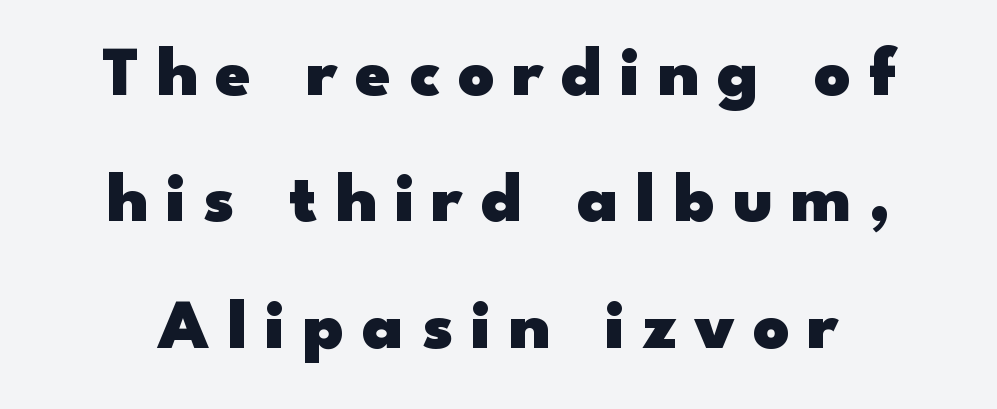
The image shows 71 px heavy, wide sans-serif type, upright; set line spacing 1.78x, unusually wide letter spacing (+0.25 em), not underlined; low stroke contrast and a small x-height.
